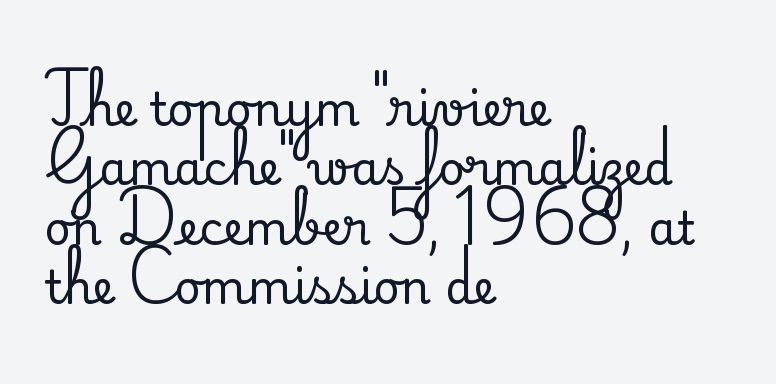
{"serif": "yes", "italic": "no", "width": "normal", "stroke_contrast": "medium", "x_height": "small", "monospaced": "no", "underline": "no", "align": "left", "line_spacing": "normal", "line_spacing_ratio": 1.29, "letter_spacing": "normal", "letter_spacing_em": 0.0, "glyph_px": 46}
